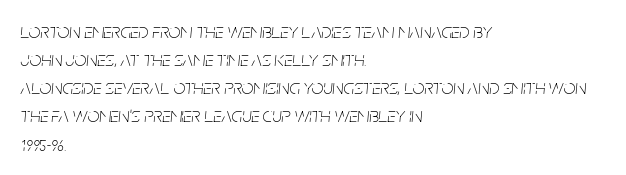
Honestly, there is no underline to notice here at all. The typesetting does not lean heavy: it is not bold. You could call the tracking neutral — neither tight nor loose. Is there much room between lines? A standard amount, neither cramped nor airy. Leftover space on each line is placed entirely after the last word. Every character sits at an angle, as italics do.
